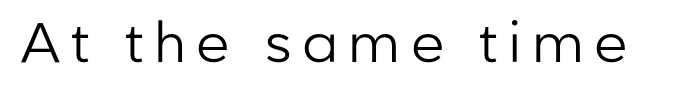
If you drew a line through each stem, it would be perfectly vertical. On a weight scale, this lands at 450 or below. The text was rendered using a sans face with plain stroke endings. Words float on clear page, feet unadorned. Note the varied advance widths — an 'i' is clearly narrower than an 'm'.
